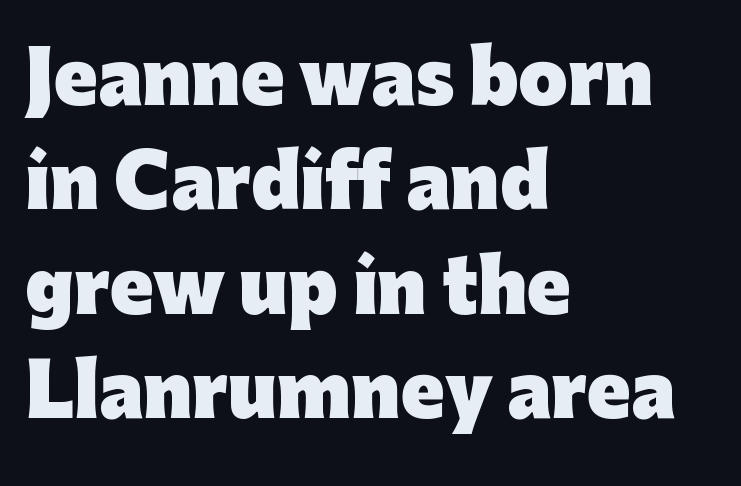
Q: Is the text bold? A: Yes.
Q: Is the text italic (slanted)? A: No, it is upright.
Q: Is the typeface a serif or a sans-serif typeface? A: Sans-serif.
Q: Is the text underlined? A: No.
Q: How is the paragraph aligned? A: Left-aligned.
Q: Is the spacing between letters normal or unusually wide? A: Normal.
Q: Is the spacing between lines tight, normal or loose? A: Normal.
Q: Width (condensed, normal, or wide)? A: Normal.
Q: Stroke contrast? A: Low.
Q: x-height? A: Medium.
Q: Monospaced? A: No.
